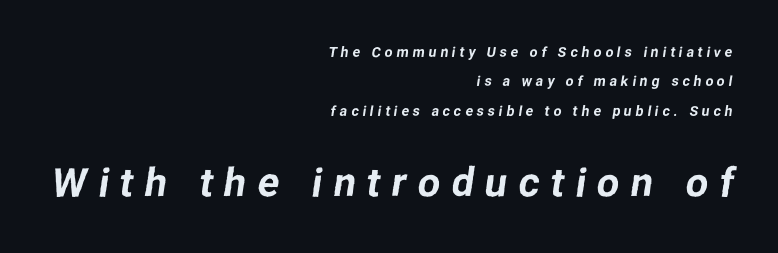
Which margin do the lines hug? The right one — the left edge is uneven. Typesetter's note — lower block bumped up in size, upper block left smaller. Tracking here is generous; glyphs stand well apart from one another. Lines of text with bare space underneath. Quick note: interline space is abundant.
